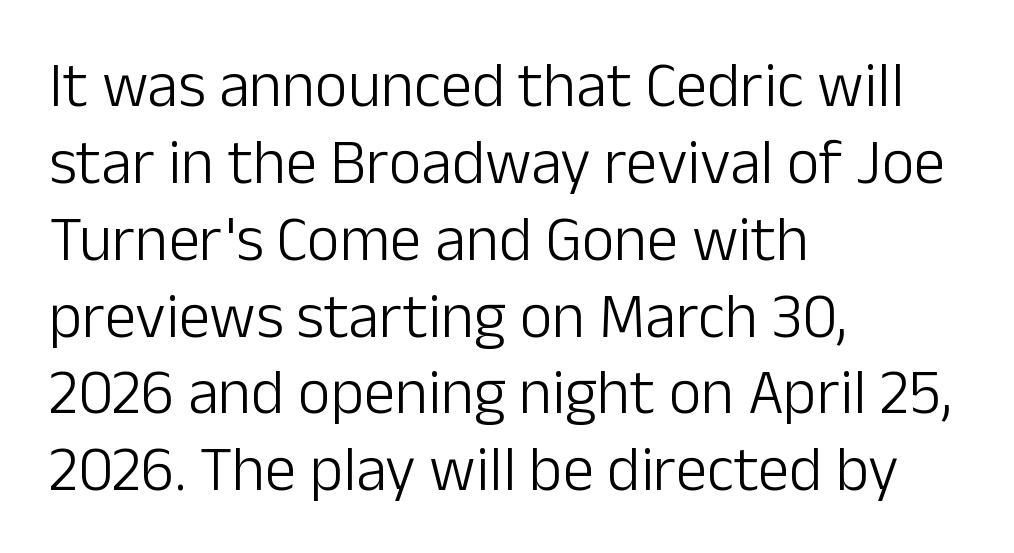
Every row of glyphs begins at an identical x-position on the left. The passage shown is not underscored anywhere. In terms of posture, this sample is upright. Note: no serifs on the glyphs. Think of a printed novel: that variable character pitch is what you see here. The type is set solid horizontally, with unmodified tracking.
